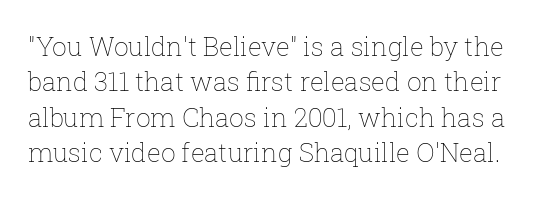
The image shows 26 px text type, upright; set normal line spacing (1.36x), normal letter spacing, not underlined.
